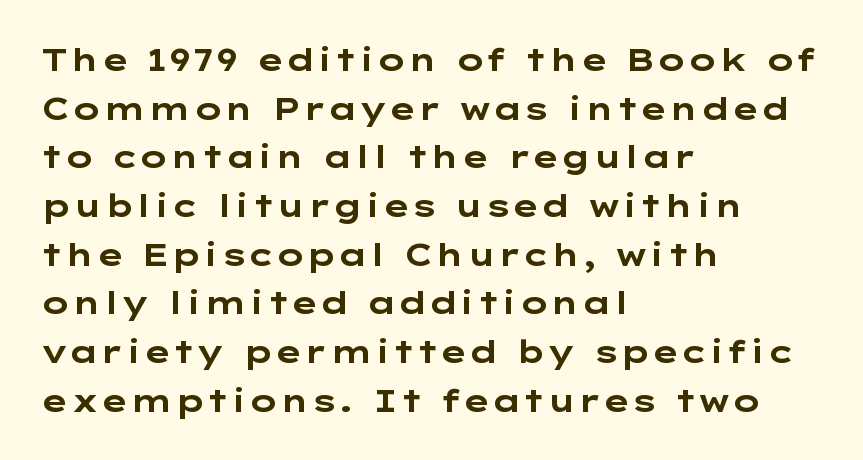
The image shows 31 px bold, wide sans-serif type, upright; set left-aligned, normal line spacing (1.57x), normal letter spacing, not underlined; low stroke contrast and a medium x-height.
